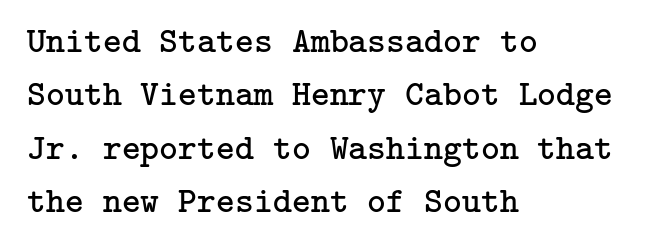
{"serif": "yes", "italic": "no", "bold": "no", "weight": "regular", "width": "normal", "stroke_contrast": "low", "x_height": "medium", "underline": "no", "align": "left", "line_spacing": "normal", "line_spacing_ratio": 1.48, "letter_spacing": "normal", "letter_spacing_em": 0.0, "glyph_px": 36}
